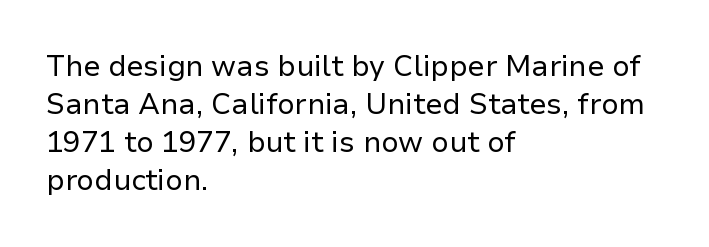
The image shows 29 px regular-weight sans-serif type, upright; set left-aligned, normal line spacing (1.31x), normal letter spacing, not underlined; low stroke contrast and a medium x-height.
